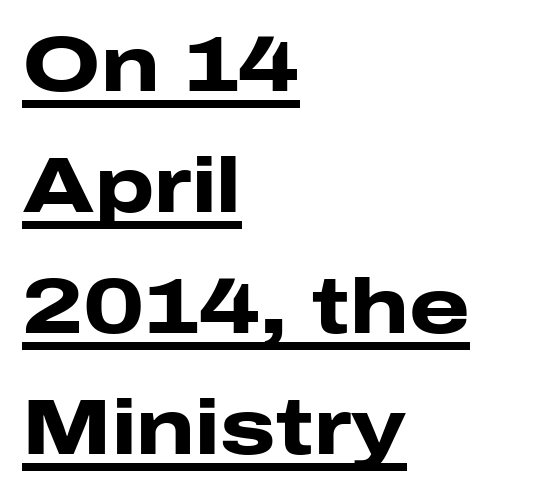
The image shows 78 px heavy, wide sans-serif type, upright; set left-aligned, normal line spacing (1.55x), normal letter spacing, underlined; low stroke contrast and a medium x-height.
